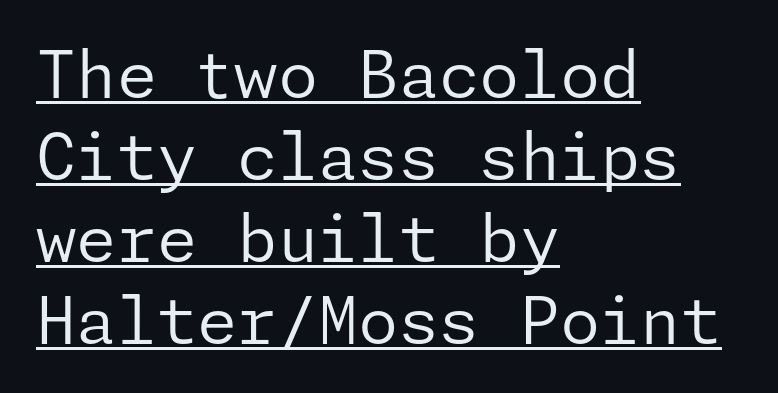
{"serif": "no", "italic": "no", "bold": "no", "weight": "regular", "width": "normal", "stroke_contrast": "low", "x_height": "medium", "underline": "yes", "align": "left", "line_spacing": "normal", "line_spacing_ratio": 1.26, "letter_spacing": "normal", "letter_spacing_em": 0.0, "glyph_px": 65}
